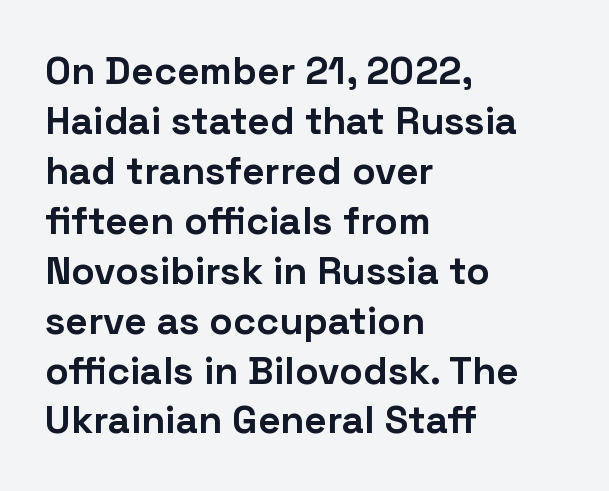
The image shows 39 px bold sans-serif type, upright; set left-aligned, normal line spacing (1.28x), normal letter spacing, not underlined; low stroke contrast and a medium x-height.
